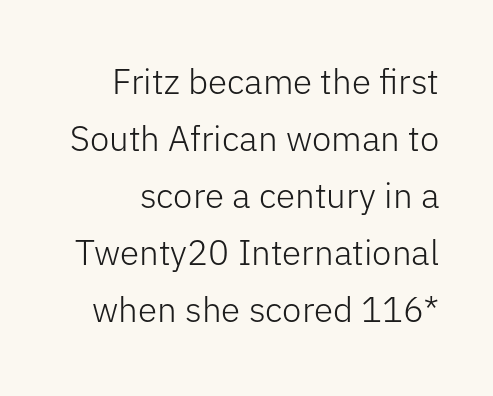
{"serif": "no", "italic": "no", "bold": "no", "weight": "light", "width": "normal", "stroke_contrast": "low", "x_height": "medium", "monospaced": "no", "underline": "no", "align": "right", "line_spacing": "normal", "line_spacing_ratio": 1.63, "letter_spacing": "normal", "letter_spacing_em": 0.0, "glyph_px": 35}
